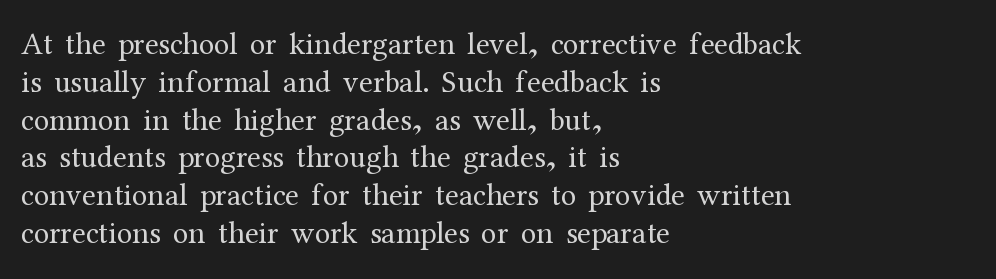
Q: Is the text bold? A: No.
Q: Is the text italic (slanted)? A: No, it is upright.
Q: Is the typeface a serif or a sans-serif typeface? A: Serif.
Q: Is the text underlined? A: No.
Q: How is the paragraph aligned? A: Left-aligned.
Q: Is the spacing between letters normal or unusually wide? A: Normal.
Q: Width (condensed, normal, or wide)? A: Normal.
Q: Stroke contrast? A: Medium.
Q: x-height? A: Medium.
Q: Monospaced? A: No.
